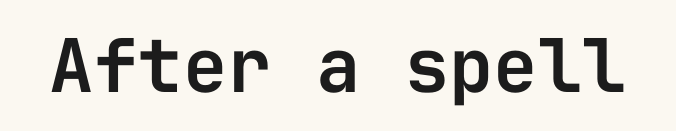
The words here are not underlined. Spacing between characters is what you'd get straight out of the box. The type sits square on the baseline with zero lean. Examine the stroke ends and you'll find no serifs. Monospaced: the letters line up in strict vertical columns.
